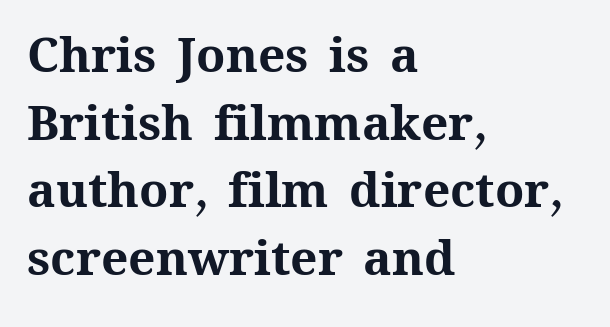
A typesetter would call this zero additional tracking. The foot of each line stays bare and open. This is the regular roman posture of the typeface. Strong, thick strokes mark this as bold type. Each new line begins a customary step beneath the previous one. A typesetter would call this proportional, since set widths differ per character.
